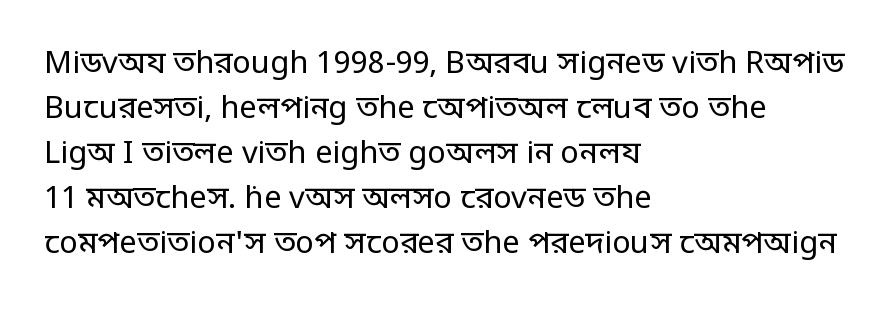
Left-aligned paragraph, ragged on the right. Observe the ordinary spacing: letters are neighbours, not strangers. Designer's note — italics off, roman on. Reading down the column, the eye jumps a familiar distance to each next line. Counters stay open thanks to moderate or lighter strokes. Proportional: the letters do not fall into vertical columns.
